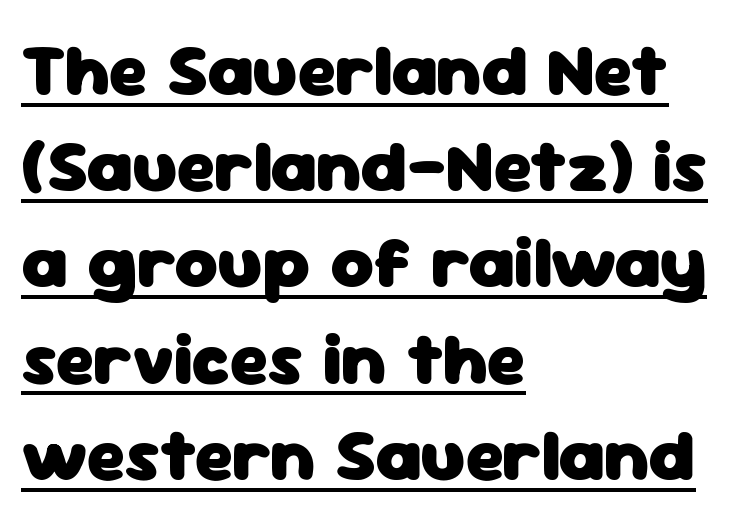
A normal amount of white space separates one row of letters from the next. Serifs: no, the terminals of the letterforms are clean. Honestly, the underline is the first thing you notice here. Ascenders rise straight up at ninety degrees. Thick stems and heavy bowls — unmistakably bold.
